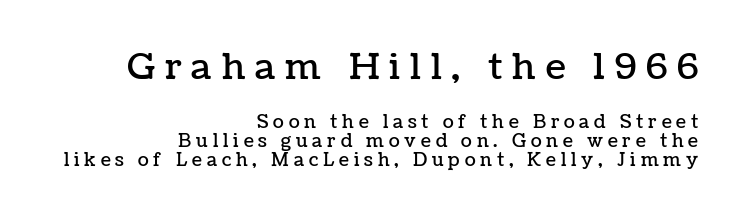
The image shows 36 px text type, upright; set right-aligned, tight line spacing (1.06x), unusually wide letter spacing (+0.27 em), not underlined; the first (top) block is 2.0x larger; low stroke contrast and a medium x-height.
